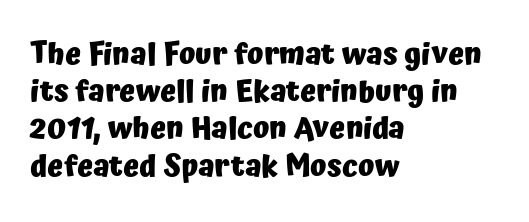
Reading down the block, your eye returns to a fixed left position each line. Think of a printed novel: that variable character pitch is what you see here. The face used here is a sans, in the tradition of grotesques and geometrics. No word sits above an underline. Heft: maximum for text — a bold.
